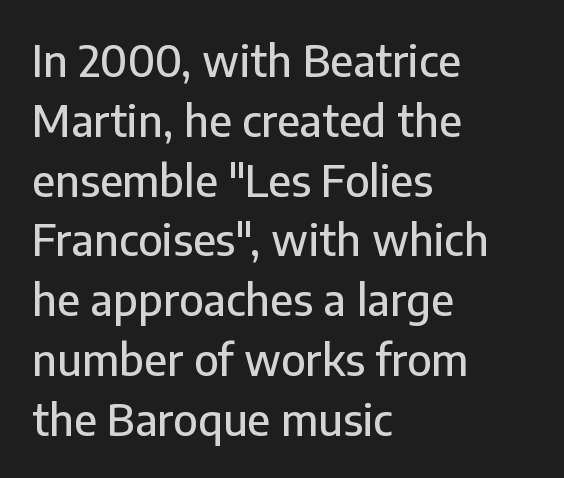
{"serif": "no", "italic": "no", "width": "normal", "stroke_contrast": "low", "x_height": "medium", "monospaced": "no", "underline": "no", "align": "left", "line_spacing": "normal", "line_spacing_ratio": 1.39, "letter_spacing": "normal", "letter_spacing_em": 0.0, "glyph_px": 43}
